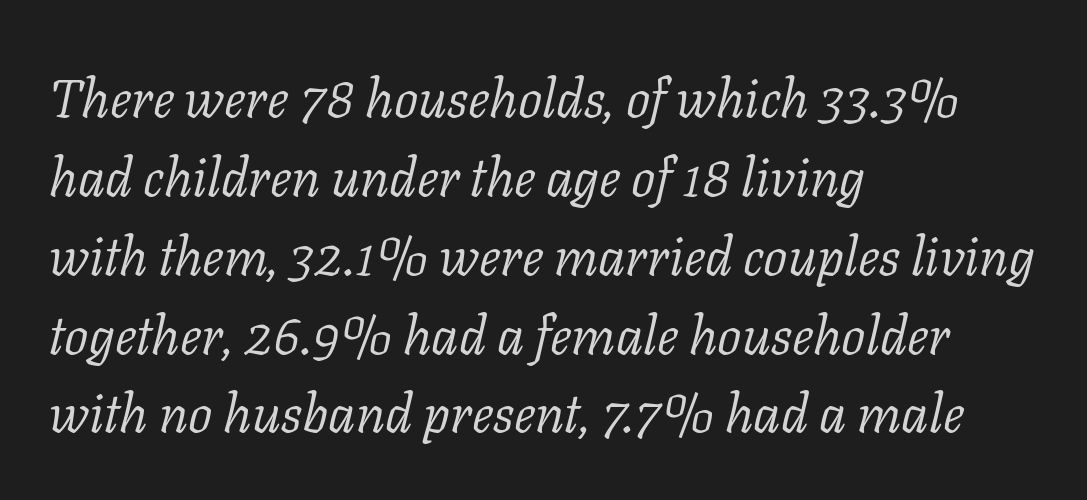
{"serif": "yes", "italic": "yes", "lean": "right", "slant_degrees": 11, "bold": "no", "weight": "light", "width": "normal", "stroke_contrast": "low", "x_height": "medium", "monospaced": "no", "underline": "no", "align": "left", "line_spacing": "normal", "line_spacing_ratio": 1.46, "letter_spacing": "normal", "letter_spacing_em": 0.0, "glyph_px": 54}
